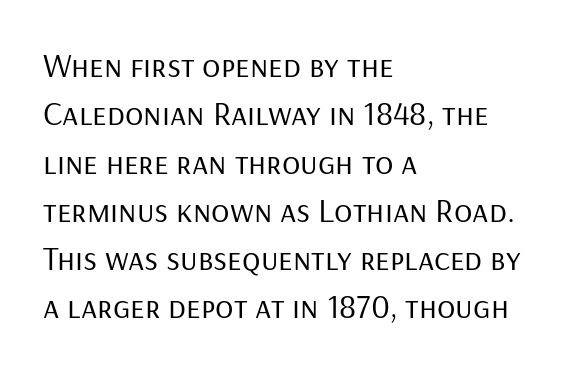
Nobody drew a line under any word here. The passage shown is typed in a proportional face where columns would drift. Examine the stroke ends and you'll find no serifs. In CSS terms this would be text-align: left.
